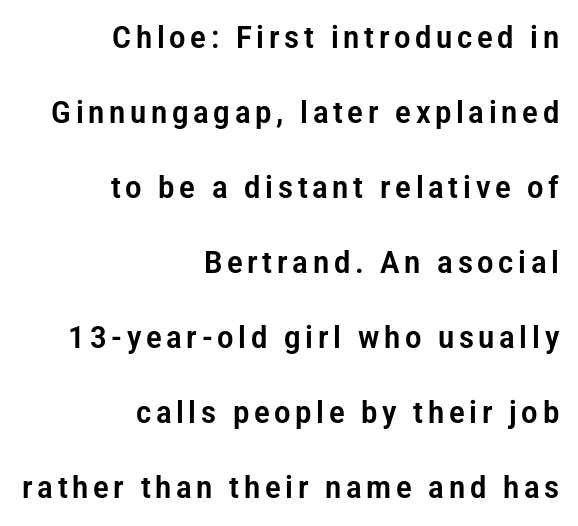
{"serif": "no", "italic": "no", "width": "condensed", "stroke_contrast": "low", "x_height": "medium", "monospaced": "no", "underline": "no", "align": "right", "line_spacing": "loose", "line_spacing_ratio": 2.42, "glyph_px": 31}
